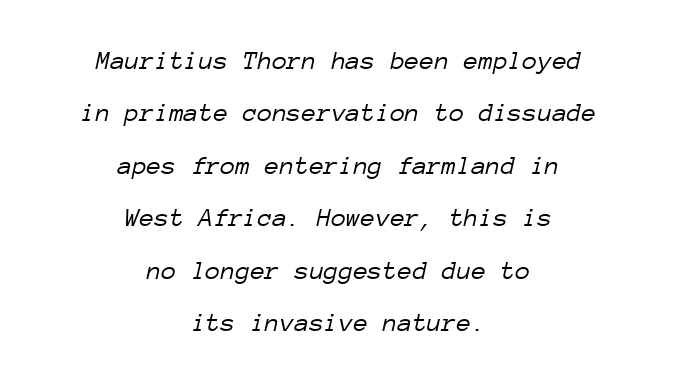
Counters stay open thanks to moderate or lighter strokes. Centered paragraph, ragged on both sides. Tall strokes in this sample are angled rather than plumb. A bare baseline throughout the passage.
